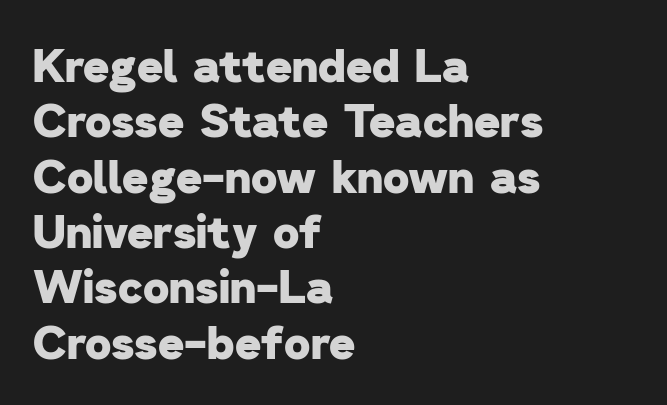
The image shows 45 px heavy sans-serif type; set left-aligned, line spacing 1.23x, normal letter spacing, not underlined; low stroke contrast and a medium x-height.
